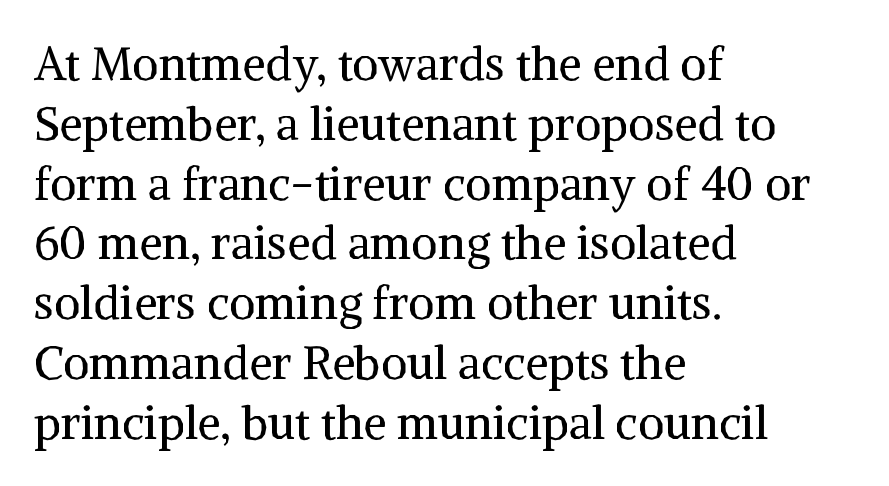
Q: Is the text bold? A: No.
Q: Is the text italic (slanted)? A: No, it is upright.
Q: Is the typeface a serif or a sans-serif typeface? A: Serif.
Q: Is the text underlined? A: No.
Q: How is the paragraph aligned? A: Left-aligned.
Q: Is the spacing between letters normal or unusually wide? A: Normal.
Q: Is the spacing between lines tight, normal or loose? A: Normal.
Q: Width (condensed, normal, or wide)? A: Normal.
Q: Stroke contrast? A: Medium.
Q: x-height? A: Medium.
Q: Monospaced? A: No.
